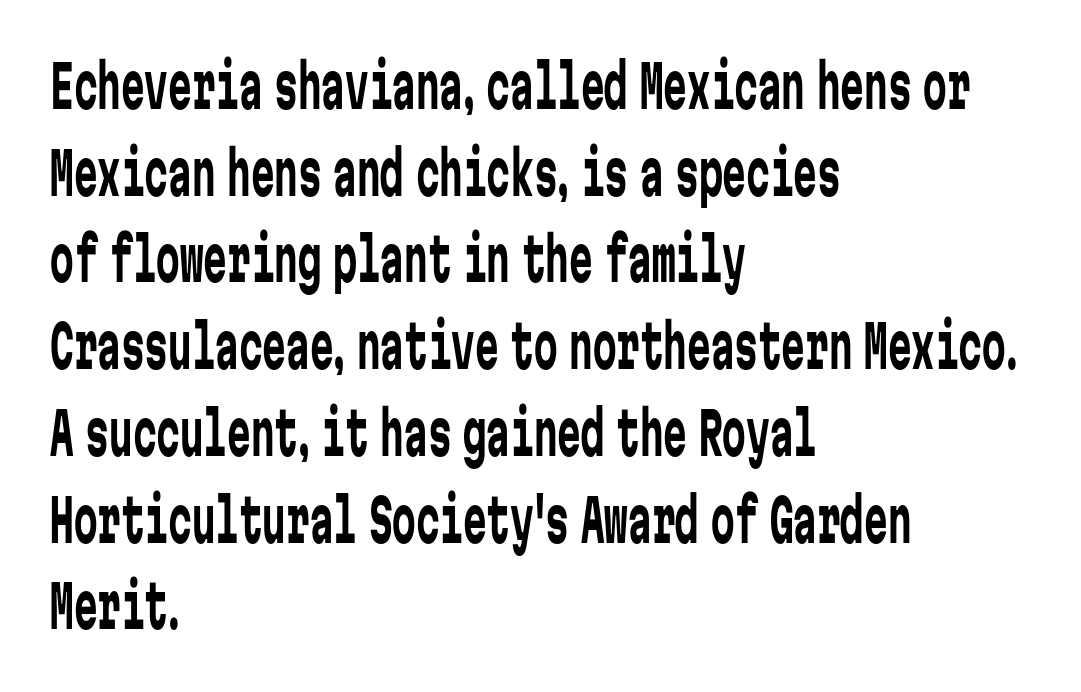
{"serif": "no", "italic": "no", "bold": "no", "weight": "regular", "width": "condensed", "stroke_contrast": "low", "x_height": "medium", "monospaced": "yes", "underline": "no", "align": "left", "line_spacing": "normal", "line_spacing_ratio": 1.47, "letter_spacing": "normal", "letter_spacing_em": 0.0, "glyph_px": 59}
